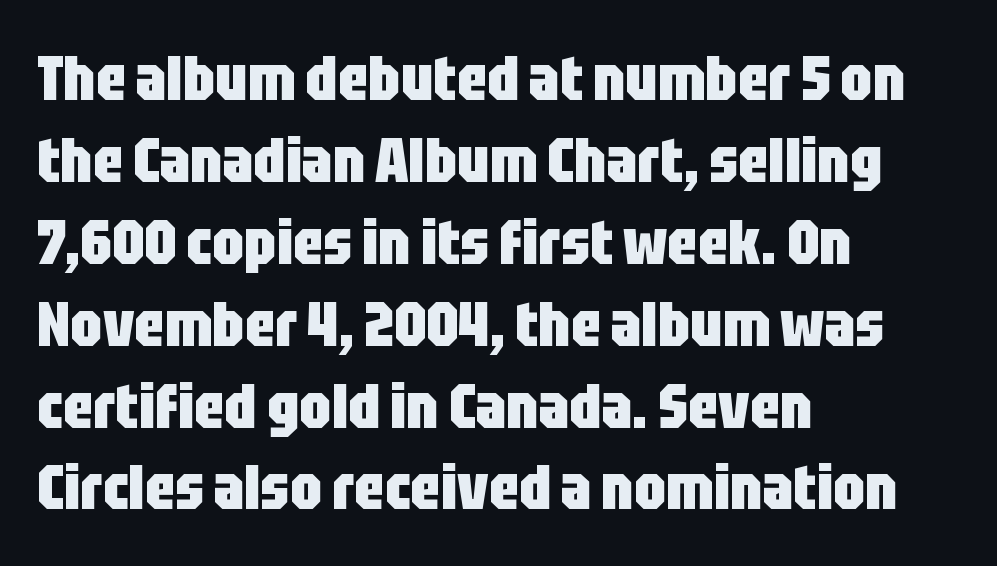
{"serif": "no", "italic": "no", "bold": "yes", "weight": "heavy", "width": "condensed", "stroke_contrast": "low", "x_height": "large", "monospaced": "no", "underline": "no", "align": "left", "line_spacing": "normal", "line_spacing_ratio": 1.3, "letter_spacing": "normal", "letter_spacing_em": 0.0, "glyph_px": 63}
